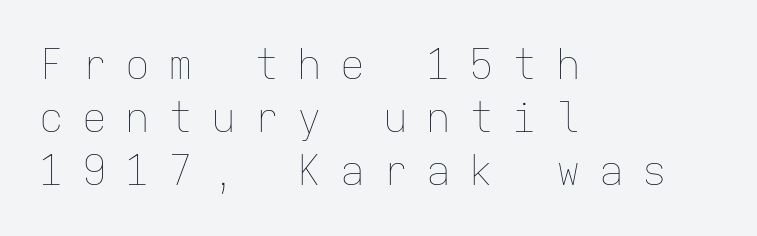
The image shows 41 px thin type, upright, monospaced; set left-aligned, normal line spacing (1.29x), unusually wide letter spacing (+0.45 em), not underlined; low stroke contrast and a medium x-height.
